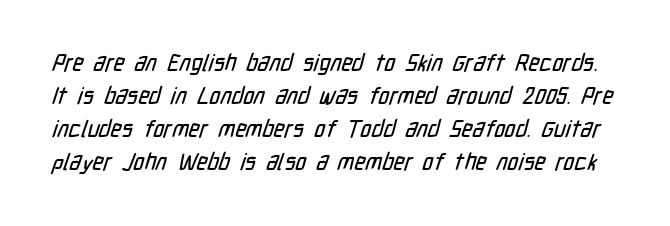
Q: Is the text underlined? A: No.
Q: Is the spacing between letters normal or unusually wide? A: Normal.
Q: Is the spacing between lines tight, normal or loose? A: Normal.
